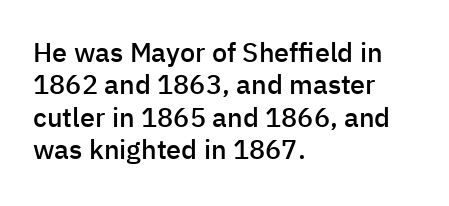
The image shows 27 px text type, upright; set left-aligned, line spacing 1.2x, normal letter spacing, not underlined.
